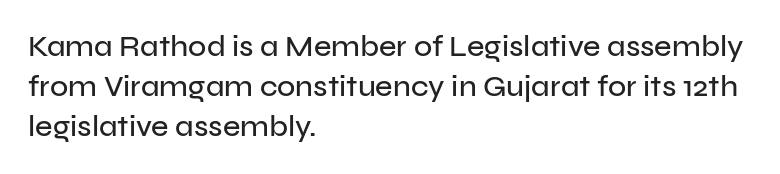
A typesetter would mark this as roman, not italic. The ragged edge is on the right, which tells us the setting is flush left. The lines sit at an ordinary, default distance from one another. The face used here is a sans, in the tradition of grotesques and geometrics.
